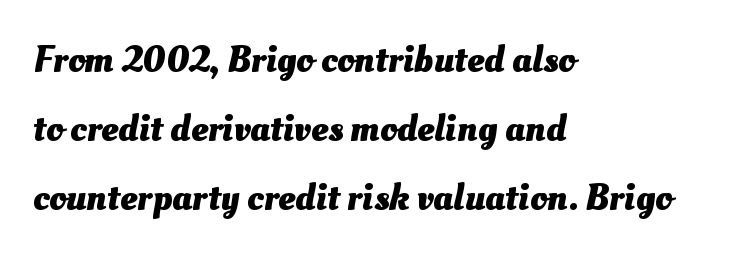
The image shows 38 px heavy type; set left-aligned, line spacing 1.81x, normal letter spacing, not underlined; medium stroke contrast and a small x-height.
